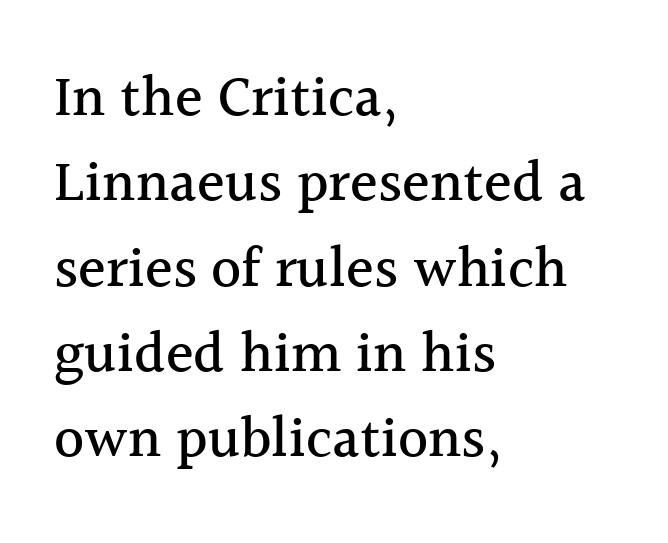
Nobody touched the tracking dial on this one. Ascenders rise straight up at ninety degrees. The lines in this sample share a left origin and differ only in where they stop. Stroke terminals: seriffed. A typesetter would call this proportional, since set widths differ per character.
